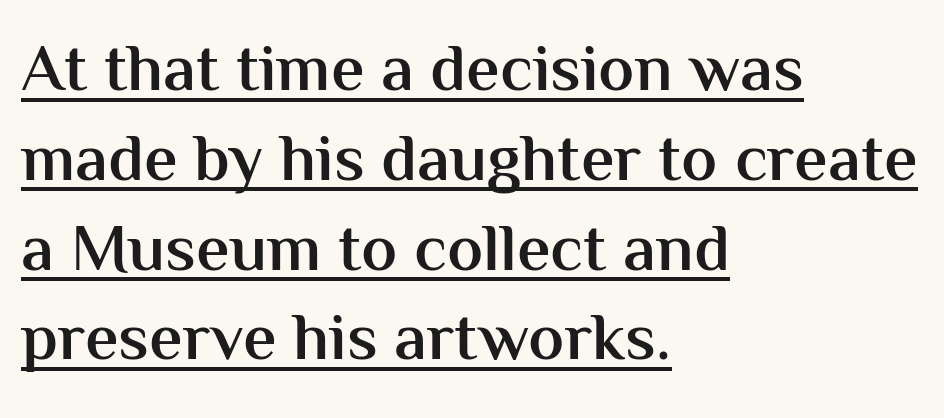
The image shows 67 px semibold sans-serif type, upright; set left-aligned, normal line spacing (1.34x), normal letter spacing, underlined; medium stroke contrast and a medium x-height.
